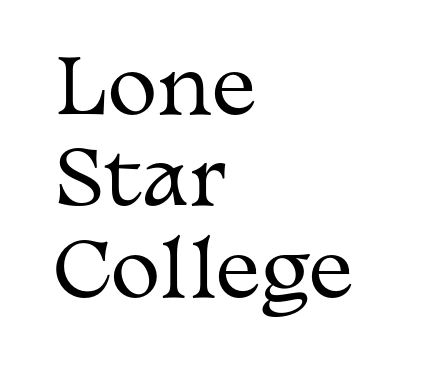
{"serif": "yes", "italic": "no", "bold": "no", "weight": "regular", "width": "wide", "stroke_contrast": "medium", "x_height": "medium", "monospaced": "no", "underline": "no", "align": "left", "line_spacing_ratio": 1.22, "letter_spacing": "normal", "letter_spacing_em": 0.0, "glyph_px": 75}
